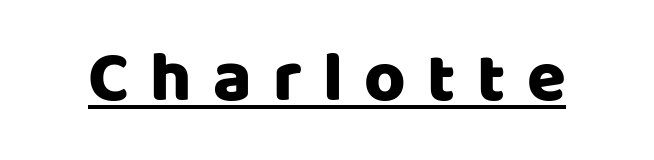
Examine the stroke ends and you'll find no serifs. Here the glyphs are tracked loosely, breaking word shapes into spaced letters. Each letter keeps its own natural width here, so spacing adapts to shape. Every word sits above its own underline.
